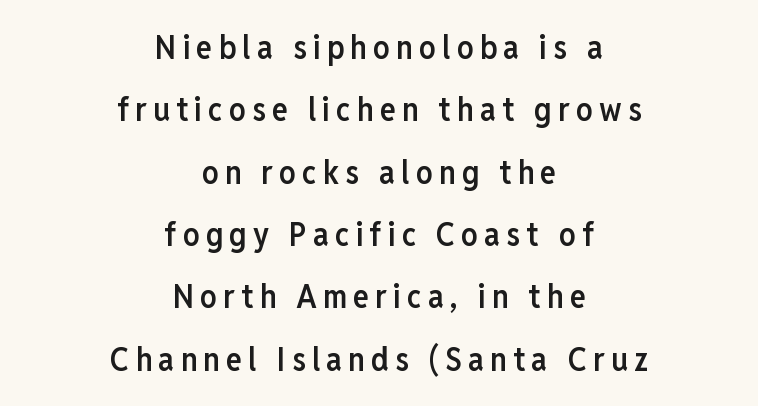
Posture: straight, roman, zero tilt. Letterform terminals end flat and unadorned throughout the passage. The rendering positions every line midway between the sides. No word sits above an underline.
